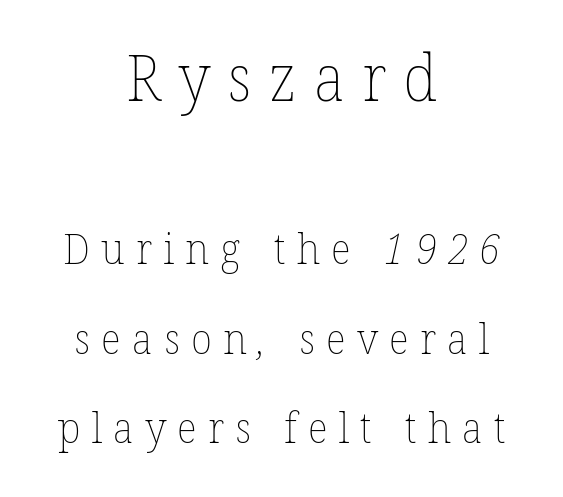
{"bold": "no", "weight": "thin", "width": "normal", "stroke_contrast": "low", "x_height": "medium", "monospaced": "no", "underline": "no", "align": "center", "line_spacing": "loose", "line_spacing_ratio": 2.08, "letter_spacing": "wide", "letter_spacing_em": 0.26, "larger_block": "first", "size_ratio": 1.51, "glyph_px": 65}
